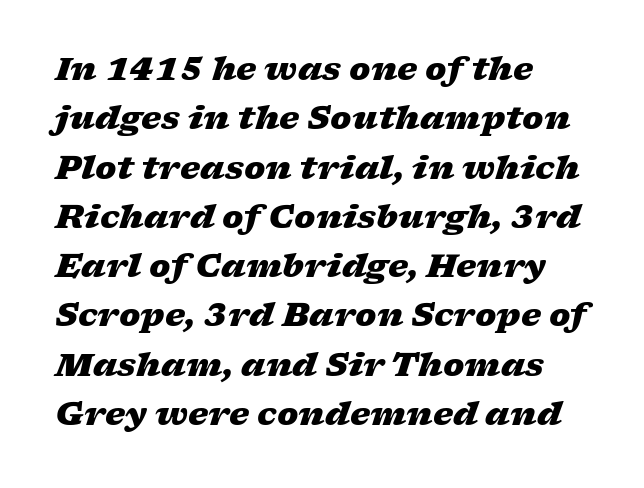
{"italic": "yes", "lean": "right", "slant_degrees": 17, "bold": "yes", "weight": "heavy", "width": "wide", "stroke_contrast": "low", "x_height": "medium", "monospaced": "no", "underline": "no", "align": "left", "line_spacing": "normal", "line_spacing_ratio": 1.54, "letter_spacing": "normal", "letter_spacing_em": 0.0, "glyph_px": 32}
